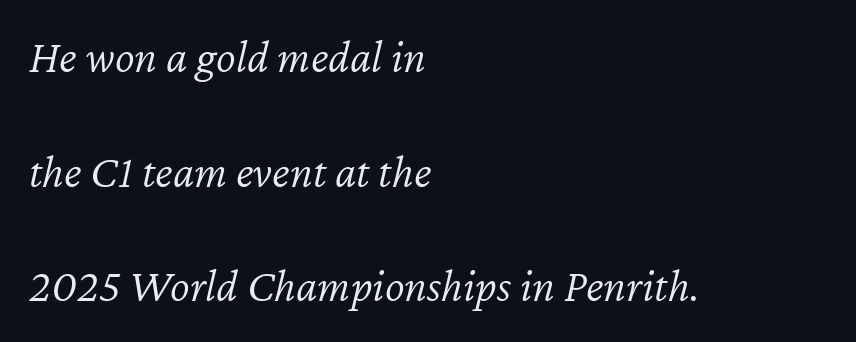
Q: Is the text bold? A: No.
Q: Is the text italic (slanted)? A: Yes, it leans right by about 12 degrees.
Q: Is the text underlined? A: No.
Q: How is the paragraph aligned? A: Left-aligned.
Q: Is the spacing between letters normal or unusually wide? A: Normal.
Q: Is the spacing between lines tight, normal or loose? A: Loose.
Q: Width (condensed, normal, or wide)? A: Normal.
Q: Stroke contrast? A: Low.
Q: x-height? A: Medium.
Q: Monospaced? A: No.
